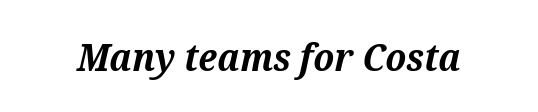
Q: Is the text bold? A: Yes.
Q: Is the text italic (slanted)? A: Yes, it leans right by about 12 degrees.
Q: Is the typeface a serif or a sans-serif typeface? A: Serif.
Q: Is the text underlined? A: No.
Q: Is the spacing between letters normal or unusually wide? A: Normal.
Q: Width (condensed, normal, or wide)? A: Normal.
Q: Stroke contrast? A: Medium.
Q: x-height? A: Medium.
Q: Monospaced? A: No.
